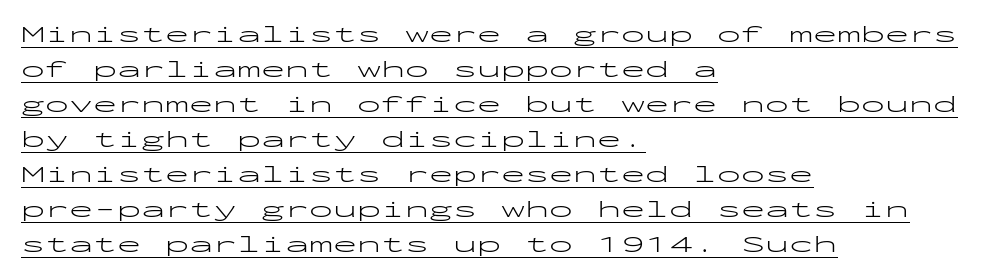
Q: Is the text bold? A: No.
Q: Is the text italic (slanted)? A: No, it is upright.
Q: Is the text underlined? A: Yes.
Q: How is the paragraph aligned? A: Left-aligned.
Q: Is the spacing between letters normal or unusually wide? A: Normal.
Q: Is the spacing between lines tight, normal or loose? A: Normal.
